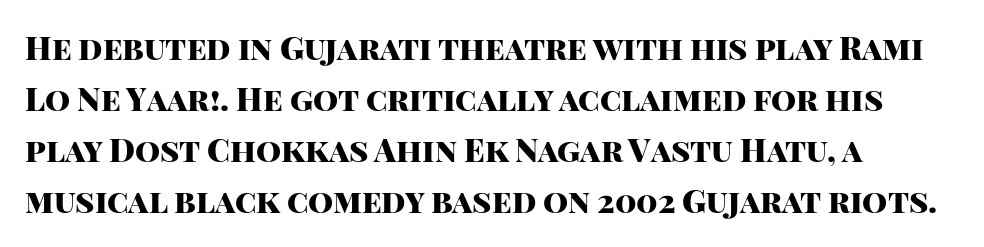
{"serif": "no", "italic": "no", "bold": "yes", "weight": "heavy", "width": "normal", "stroke_contrast": "high", "x_height": "large", "monospaced": "no", "underline": "no", "align": "left", "line_spacing": "normal", "line_spacing_ratio": 1.59, "letter_spacing": "normal", "letter_spacing_em": 0.0, "glyph_px": 32}
